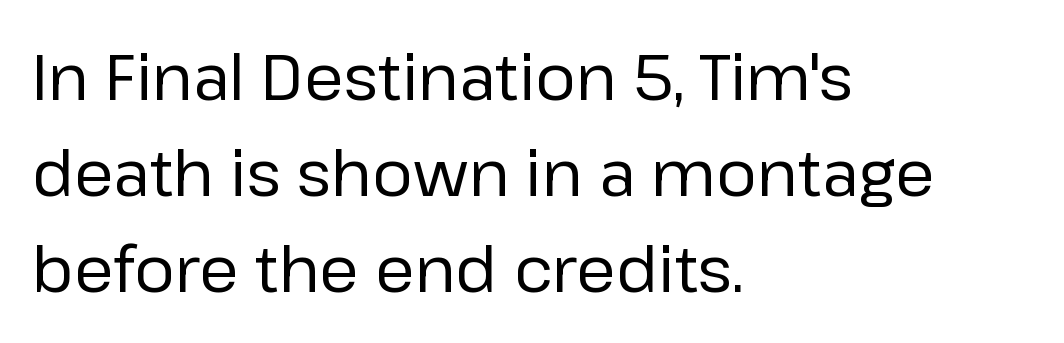
The image shows 63 px regular-weight sans-serif type, upright; set left-aligned, normal line spacing (1.52x), normal letter spacing, not underlined; low stroke contrast and a medium x-height.
